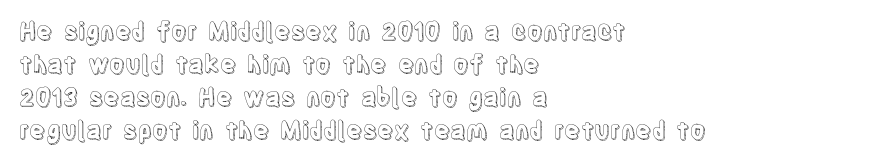
{"italic": "no", "underline": "no", "align": "left", "line_spacing": "normal", "line_spacing_ratio": 1.37, "letter_spacing": "normal", "letter_spacing_em": 0.0, "glyph_px": 24}
